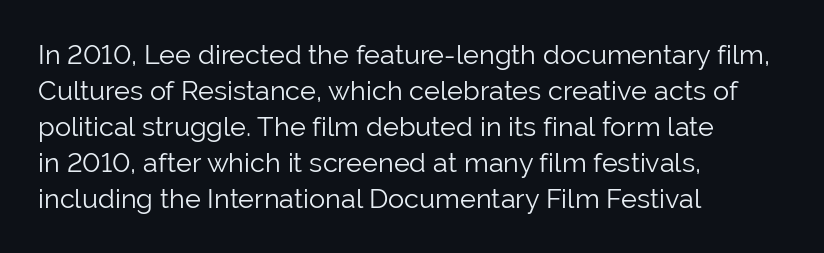
Q: Is the text bold? A: No.
Q: Is the text italic (slanted)? A: No, it is upright.
Q: Is the text underlined? A: No.
Q: How is the paragraph aligned? A: Left-aligned.
Q: Is the spacing between letters normal or unusually wide? A: Normal.
Q: Is the spacing between lines tight, normal or loose? A: Normal.
